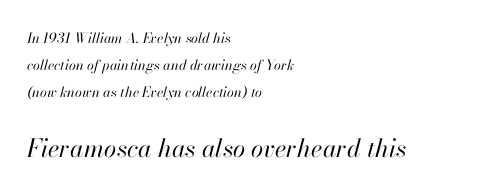
The image shows 25 px text type, italic (leaning right); set left-aligned, loose line spacing (1.93x), normal letter spacing, not underlined; the second (bottom) block is 1.79x larger.
